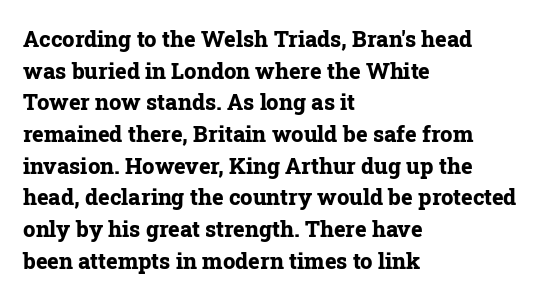
{"italic": "no", "bold": "yes", "underline": "no", "align": "left", "line_spacing": "normal", "line_spacing_ratio": 1.44, "letter_spacing": "normal", "letter_spacing_em": 0.0, "glyph_px": 22}
